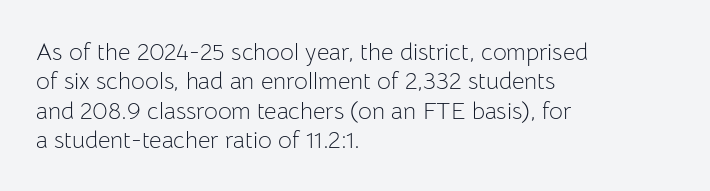
{"italic": "no", "bold": "no", "underline": "no", "align": "left", "line_spacing_ratio": 1.22, "letter_spacing": "normal", "letter_spacing_em": 0.0, "glyph_px": 24}
